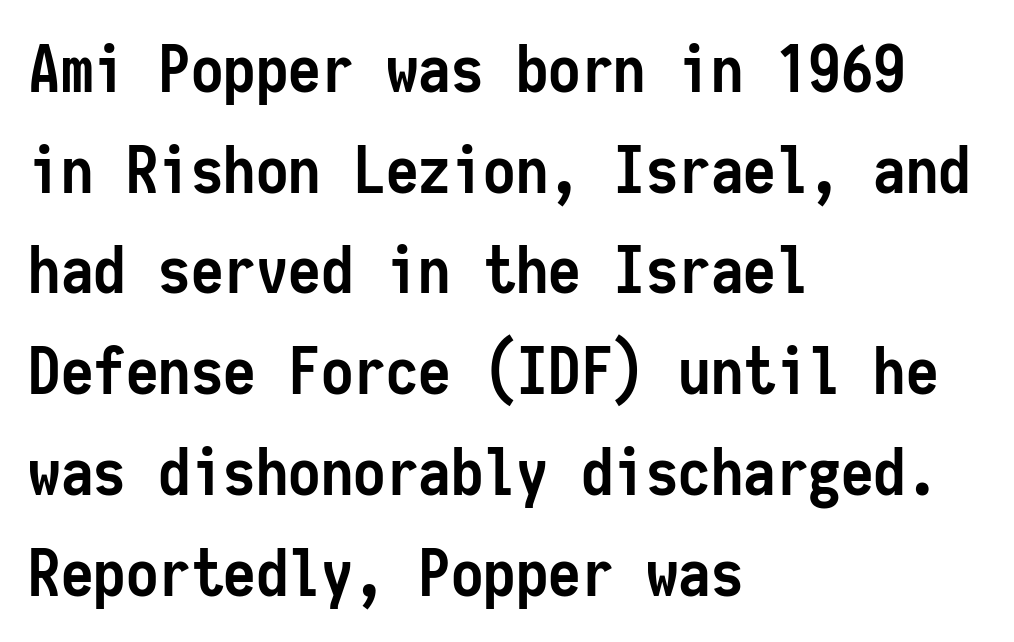
Every row of glyphs begins at an identical x-position on the left. Font category for this specimen: sans-serif. Spacing between characters is what you'd get straight out of the box. The vertical gap from one line to the next is medium.
